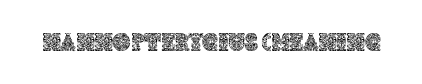
If you drew a line through each stem, it would be perfectly vertical. Characters follow at the spacing the type designer built in. The words here are not underlined.
